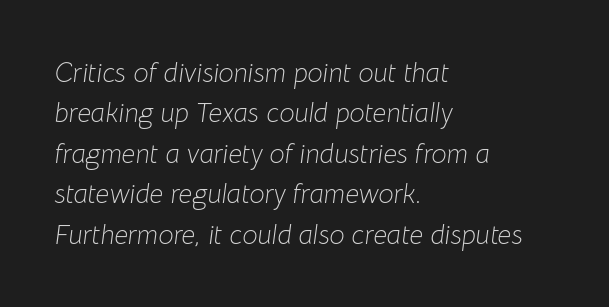
{"italic": "yes", "lean": "right", "slant_degrees": 8, "bold": "no", "underline": "no", "align": "left", "line_spacing": "normal", "line_spacing_ratio": 1.5, "letter_spacing": "normal", "letter_spacing_em": 0.0, "glyph_px": 27}
